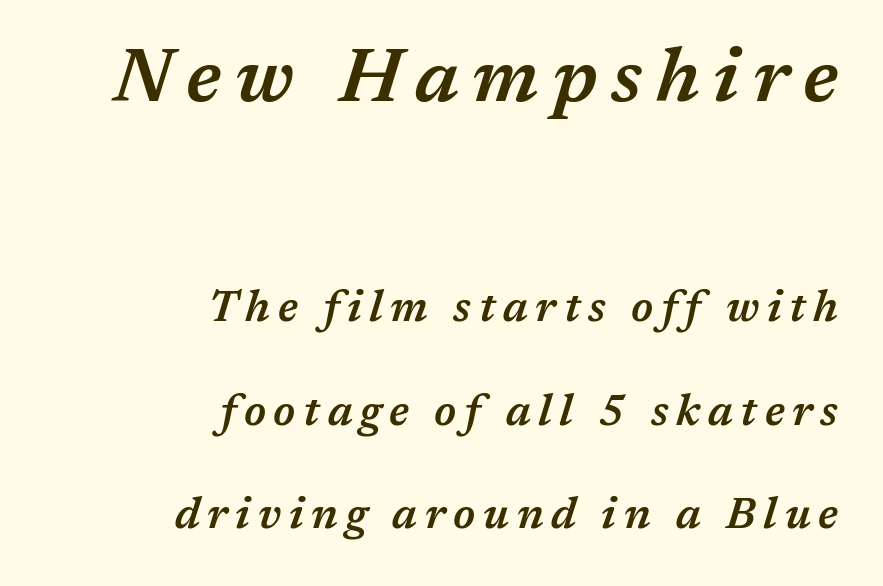
{"italic": "yes", "lean": "right", "slant_degrees": 17, "bold": "semi", "weight": "semibold", "width": "normal", "stroke_contrast": "medium", "x_height": "medium", "monospaced": "no", "underline": "no", "align": "right", "line_spacing": "loose", "line_spacing_ratio": 2.41, "larger_block": "first", "size_ratio": 1.77, "glyph_px": 76}
